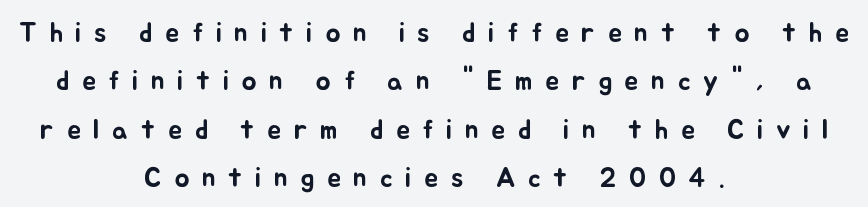
{"italic": "no", "width": "normal", "stroke_contrast": "low", "x_height": "small", "monospaced": "no", "underline": "no", "align": "center", "line_spacing_ratio": 1.73, "letter_spacing": "wide", "letter_spacing_em": 0.45, "glyph_px": 28}
